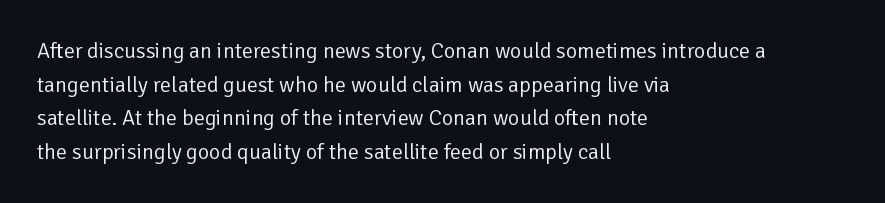
{"italic": "no", "bold": "no", "underline": "no", "align": "left", "line_spacing": "normal", "line_spacing_ratio": 1.53, "letter_spacing": "normal", "letter_spacing_em": 0.0, "glyph_px": 22}
